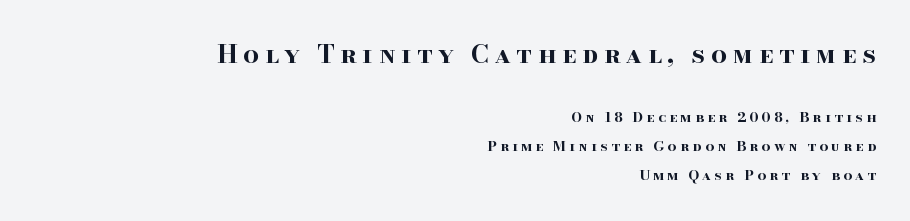
The image shows 25 px bold type, upright; set right-aligned, loose line spacing (2.08x), unusually wide letter spacing (+0.23 em), not underlined; the first (top) block is 1.79x larger.
